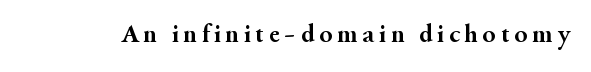
{"italic": "no", "bold": "yes", "underline": "no", "glyph_px": 27}
